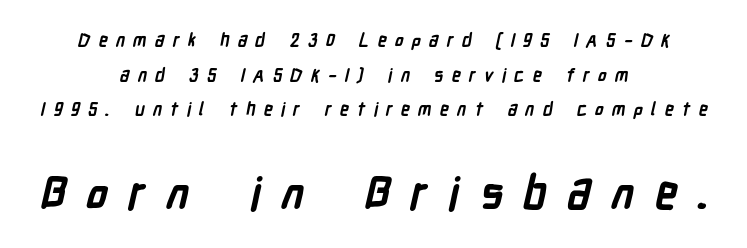
Notice how thick the strokes are: this is what a full bold looks like. Larger block? The one below; the one above is distinctly smaller. Compared with typical paragraphs, the rows here are farther apart. Nope, no serifs anywhere on these letters. A typesetter would call this proportional, since set widths differ per character. The string is rendered with underlining switched off.
